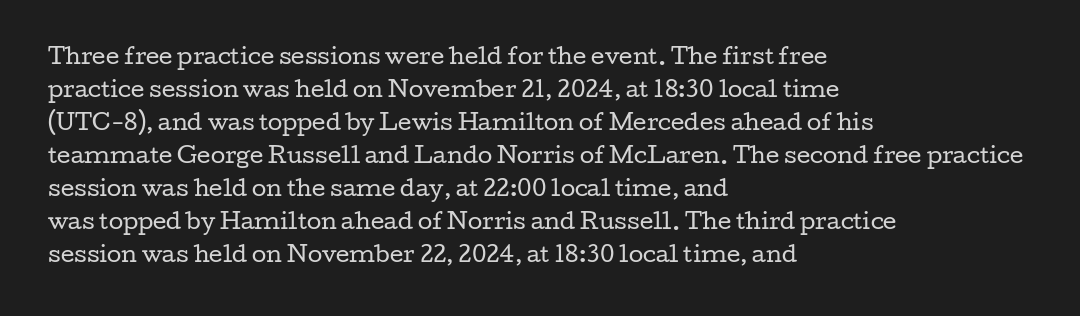
{"italic": "no", "bold": "no", "underline": "no", "align": "left", "line_spacing": "normal", "line_spacing_ratio": 1.57, "letter_spacing": "normal", "letter_spacing_em": 0.0, "glyph_px": 21}
